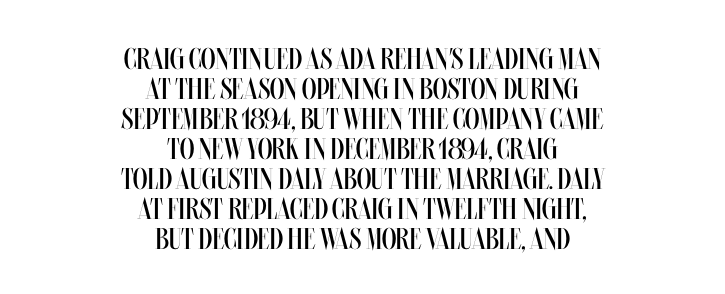
Words float on clear page, feet unadorned. It's the straight-up-and-down kind of type. Between one letter and the next there's only the usual sliver of space. Weight: regular or lighter. This block would grow much taller if given ordinary leading; it's compressed now.
